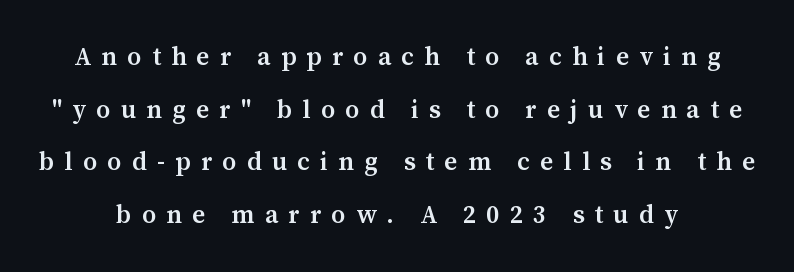
The image shows 25 px text type, upright; set centered, loose line spacing (2.11x), unusually wide letter spacing (+0.41 em), not underlined.
